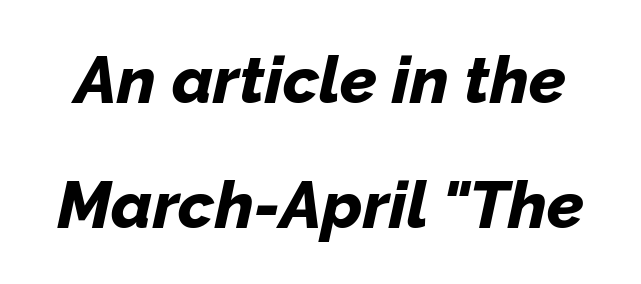
{"italic": "yes", "lean": "right", "slant_degrees": 12, "bold": "yes", "weight": "bold", "width": "normal", "stroke_contrast": "low", "x_height": "medium", "monospaced": "no", "underline": "no", "line_spacing_ratio": 1.89, "letter_spacing": "normal", "letter_spacing_em": 0.0, "glyph_px": 66}
